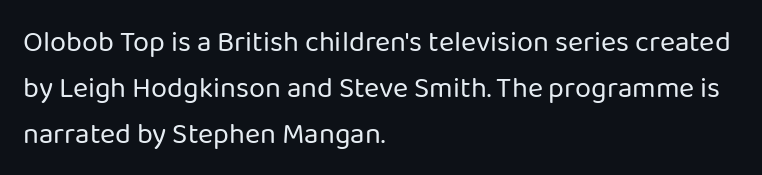
{"serif": "no", "italic": "no", "bold": "no", "weight": "regular", "width": "normal", "stroke_contrast": "low", "x_height": "medium", "monospaced": "no", "underline": "no", "align": "left", "line_spacing": "normal", "line_spacing_ratio": 1.58, "letter_spacing": "normal", "letter_spacing_em": 0.0, "glyph_px": 29}
